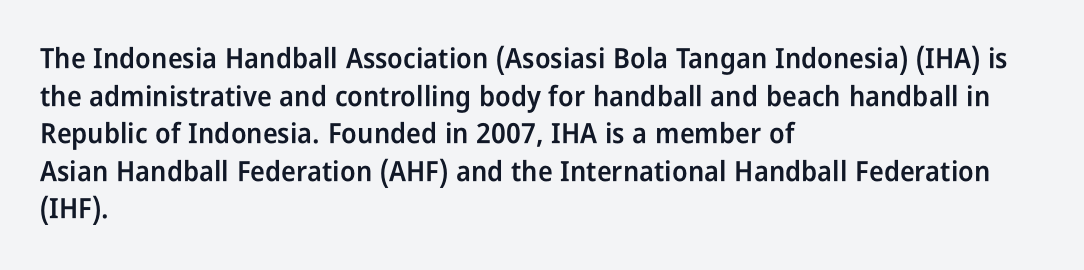
{"serif": "no", "italic": "no", "bold": "semi", "weight": "semibold", "width": "condensed", "stroke_contrast": "low", "x_height": "medium", "monospaced": "no", "underline": "no", "align": "left", "line_spacing": "normal", "line_spacing_ratio": 1.34, "letter_spacing": "normal", "letter_spacing_em": 0.0, "glyph_px": 28}
